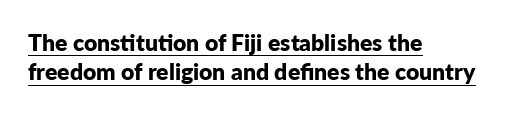
The gaps between neighbouring characters are ordinary and unremarkable. A dark, heavy texture on the line: the type is bold. Posture: upright roman. These lines stack with their left ends in a neat column. The block of text has a typical density, with ordinary space between rows. The rendered words wear a rule along their underside.
